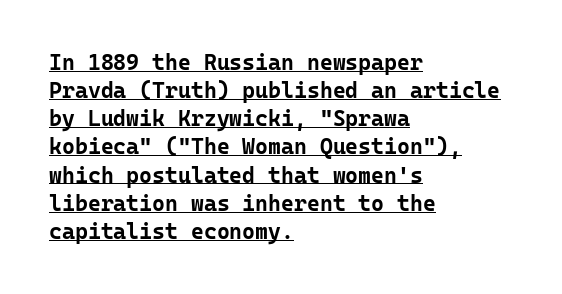
The image shows 22 px bold type, upright; set left-aligned, normal line spacing (1.28x), normal letter spacing, underlined.
